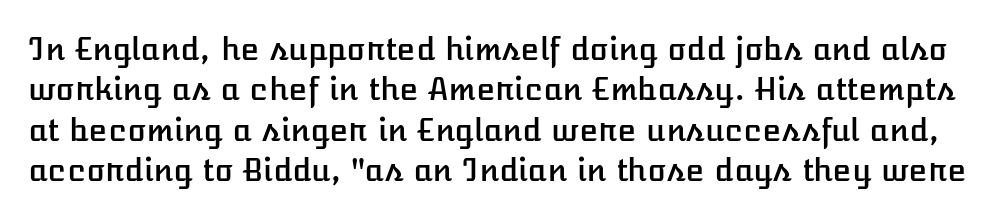
The image shows 31 px text type, upright; set normal line spacing (1.3x), normal letter spacing, not underlined; low stroke contrast and a medium x-height.
